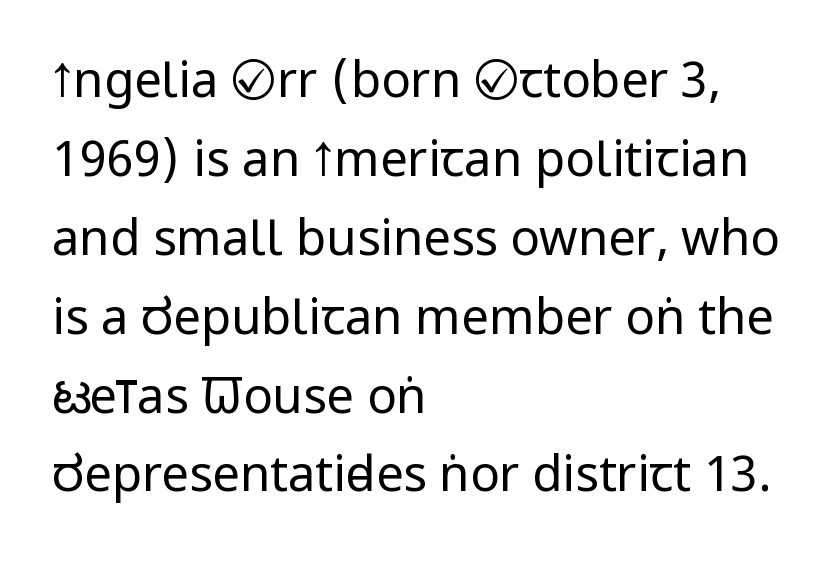
The image shows 49 px regular-weight, condensed sans-serif type, upright; set left-aligned, normal line spacing (1.61x), normal letter spacing, not underlined; low stroke contrast and a large x-height.
